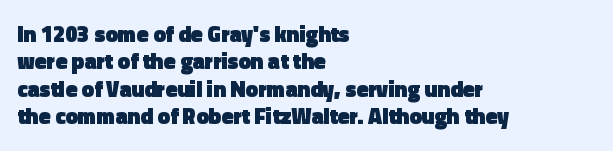
Only glyphs here, with clear space below each row. The type sits square on the baseline with zero lean. Short note: letters normally spaced. Summary of vertical rhythm: regular, with standard interline spacing. Thick stems and heavy bowls — unmistakably bold. Short and long lines alike share a common starting point at left.
